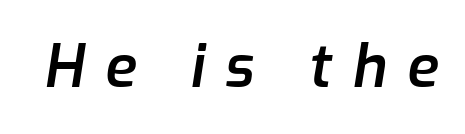
You could not count columns in this text — the font is proportionally spaced. The letterforms stand isolated, each surrounded by extra space. The passage shown leans; its letterforms are oblique. Compared with an ordinary text face, these strokes are moderately heavier — a semibold.
